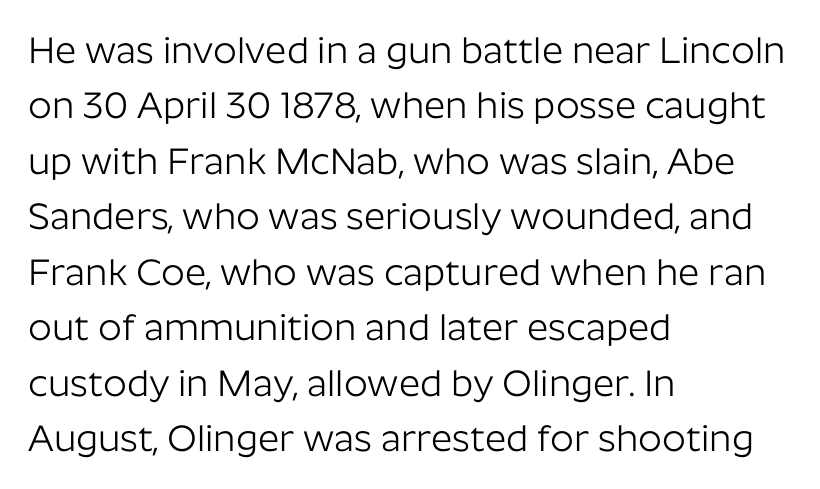
The image shows 37 px light sans-serif type, upright; set left-aligned, normal line spacing (1.5x), normal letter spacing, not underlined; low stroke contrast and a medium x-height.
